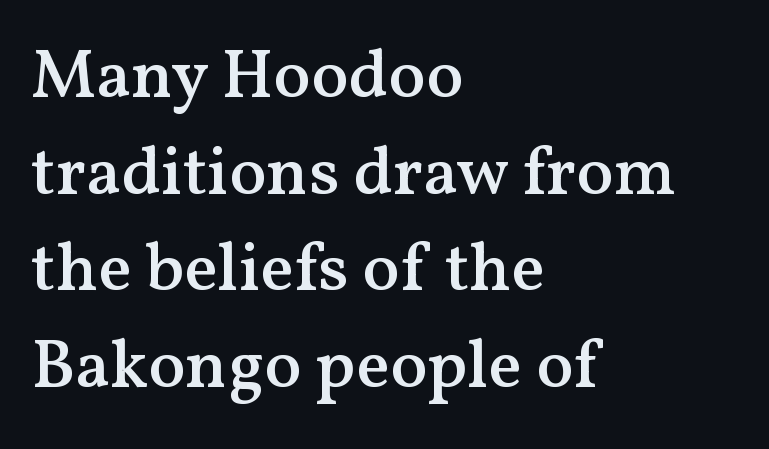
Where is the straight margin? On the left. A typesetter would mark this as roman, not italic. The area under the type is left untouched. The lines sit at an ordinary, default distance from one another. A typesetter would call this zero additional tracking.
